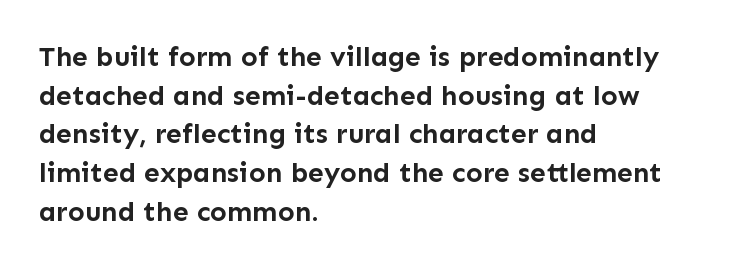
Line spacing here is normal. The typesetter chose a ragged-right arrangement here. Stroke terminals: plain, sans-serif. The rendering uses natural spacing where letterforms have individual widths. Notice how the stems are strictly vertical — no italics here.
